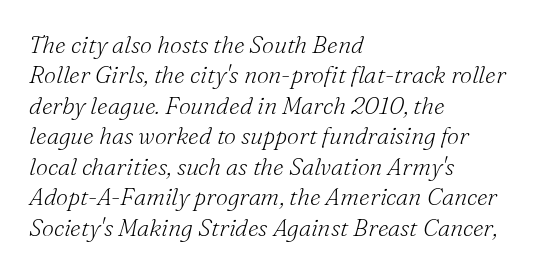
The strokes are not fattened; the text isn't bold. The rendering applies a slant to the glyphs. Summary of vertical rhythm: regular, with standard interline spacing. Characters follow at the spacing the type designer built in. The paragraph shown leans on its left margin.
